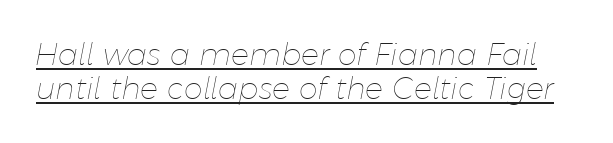
The image shows 30 px thin type, italic (leaning right); set tight line spacing (1.15x), normal letter spacing, underlined; low stroke contrast and a medium x-height.
